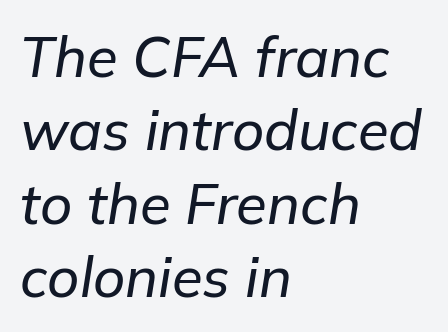
The image shows 56 px text type, italic (leaning right); set left-aligned, normal line spacing (1.31x), normal letter spacing, not underlined; low stroke contrast and a medium x-height.
